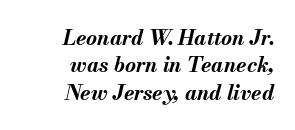
{"italic": "yes", "lean": "right", "slant_degrees": 13, "bold": "yes", "underline": "no", "align": "right", "line_spacing": "normal", "line_spacing_ratio": 1.3, "letter_spacing": "normal", "letter_spacing_em": 0.0, "glyph_px": 21}
